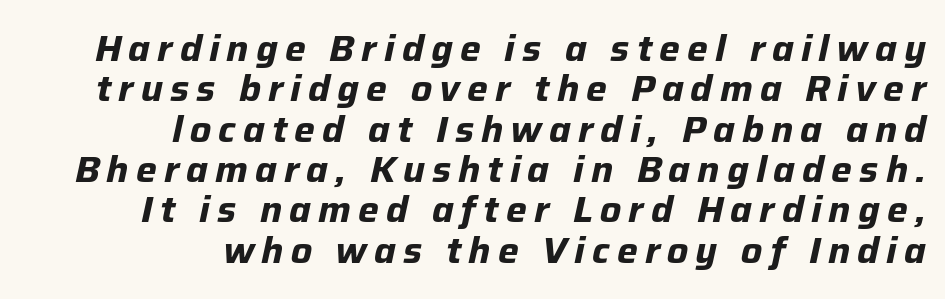
The image shows 37 px bold type, italic (leaning right); set right-aligned, tight line spacing (1.09x), not underlined; low stroke contrast and a medium x-height.
